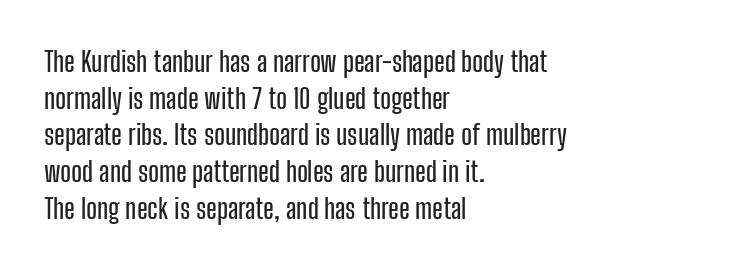
The image shows 28 px condensed sans-serif type, upright; set left-aligned, normal line spacing (1.31x), normal letter spacing, not underlined; low stroke contrast and a medium x-height.
